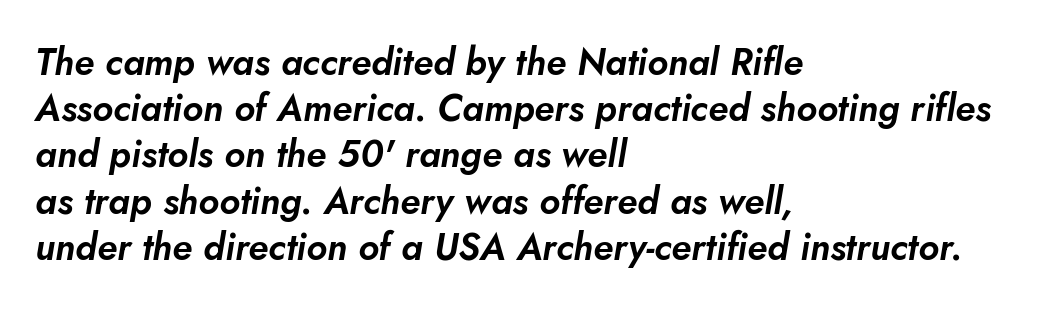
Leftover space on each line is placed entirely after the last word. Inter-character spacing is left at the font's built-in metrics. Underline: absent. The space between consecutive lines is moderate. Each letter keeps its own natural width here, so spacing adapts to shape. Style check: oblique.
